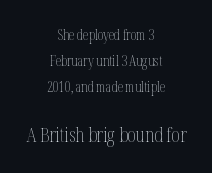
The image shows 20 px text type, upright; set centered, line spacing 1.87x, normal letter spacing, not underlined; the second (bottom) block is 1.43x larger.
